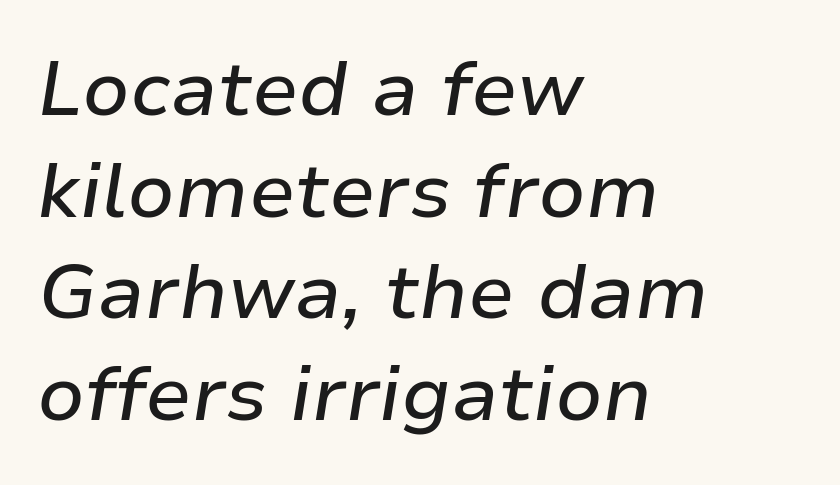
Q: Is the text italic (slanted)? A: Yes, it leans right by about 9 degrees.
Q: Is the text underlined? A: No.
Q: How is the paragraph aligned? A: Left-aligned.
Q: Is the spacing between letters normal or unusually wide? A: Normal.
Q: Is the spacing between lines tight, normal or loose? A: Normal.
Q: Width (condensed, normal, or wide)? A: Normal.
Q: Stroke contrast? A: Low.
Q: x-height? A: Medium.
Q: Monospaced? A: No.
